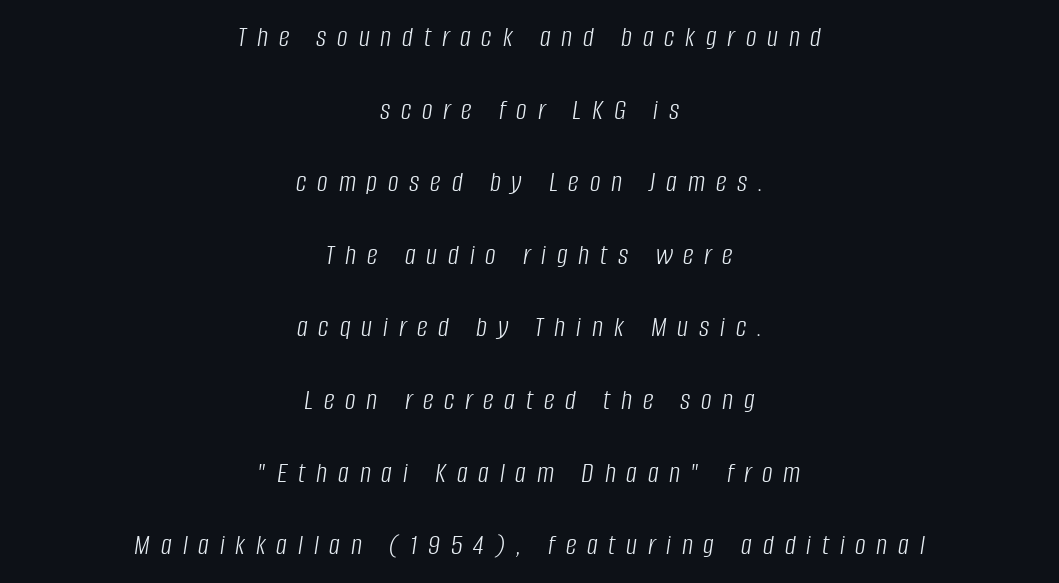
Q: Is the text bold? A: No.
Q: Is the text italic (slanted)? A: Yes, it leans right by about 8 degrees.
Q: Is the text underlined? A: No.
Q: How is the paragraph aligned? A: Centered.
Q: Is the spacing between letters normal or unusually wide? A: Unusually wide.
Q: Is the spacing between lines tight, normal or loose? A: Loose.
Q: Width (condensed, normal, or wide)? A: Condensed.
Q: Stroke contrast? A: Low.
Q: x-height? A: Large.
Q: Monospaced? A: No.
